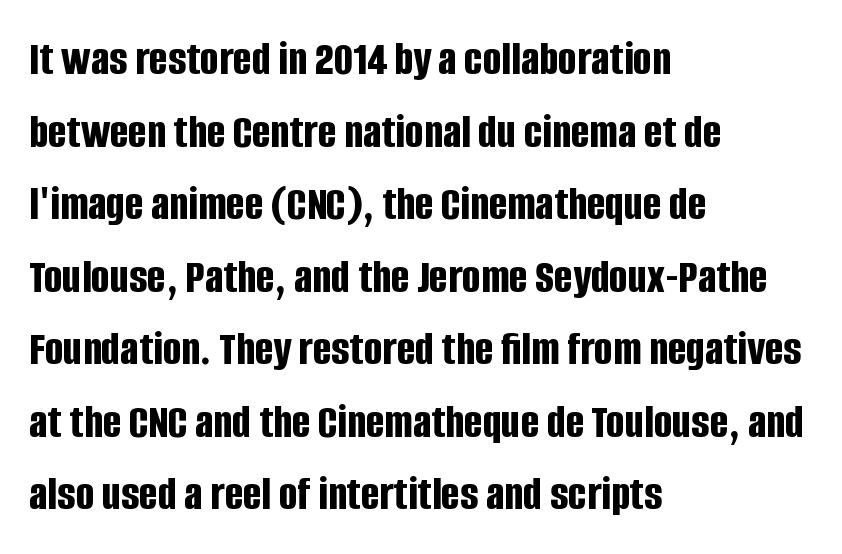
{"serif": "no", "italic": "no", "bold": "yes", "weight": "bold", "width": "condensed", "stroke_contrast": "low", "x_height": "large", "monospaced": "no", "underline": "no", "align": "left", "line_spacing": "normal", "line_spacing_ratio": 1.48, "letter_spacing": "normal", "letter_spacing_em": 0.0, "glyph_px": 49}
